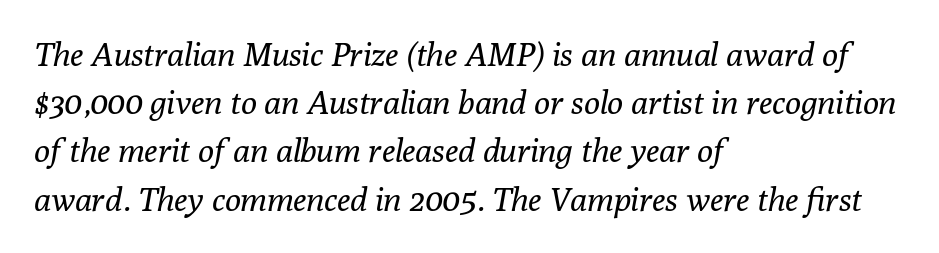
The cut favours lightness, reaching ordinary text weight at its darkest. Typeset ragged right — the left edge is the straight one. Horizontal bands of white between lines are of average thickness. Each letter's strokes conclude with small projecting serifs. The axis of the letterforms is tilted away from vertical.
